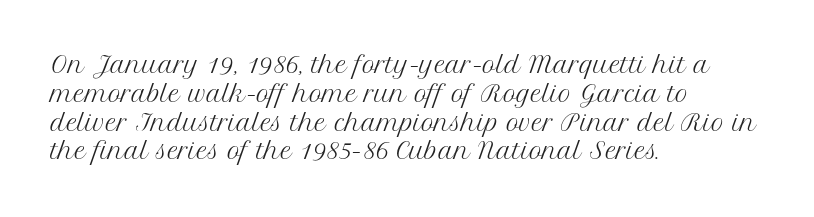
Q: Is the text bold? A: No.
Q: Is the text italic (slanted)? A: Yes.
Q: Is the text underlined? A: No.
Q: How is the paragraph aligned? A: Left-aligned.
Q: Is the spacing between letters normal or unusually wide? A: Normal.
Q: Is the spacing between lines tight, normal or loose? A: Normal.
